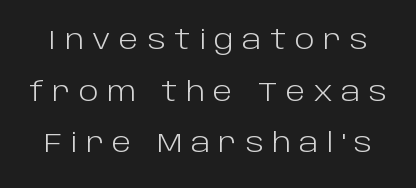
Q: Is the text bold? A: No.
Q: Is the text italic (slanted)? A: No, it is upright.
Q: Is the text underlined? A: No.
Q: Is the spacing between letters normal or unusually wide? A: Unusually wide.
Q: Is the spacing between lines tight, normal or loose? A: Loose.
